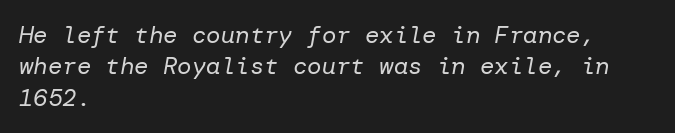
{"italic": "yes", "lean": "right", "slant_degrees": 10, "bold": "no", "underline": "no", "align": "left", "line_spacing": "normal", "line_spacing_ratio": 1.31, "letter_spacing": "normal", "letter_spacing_em": 0.0, "glyph_px": 24}
